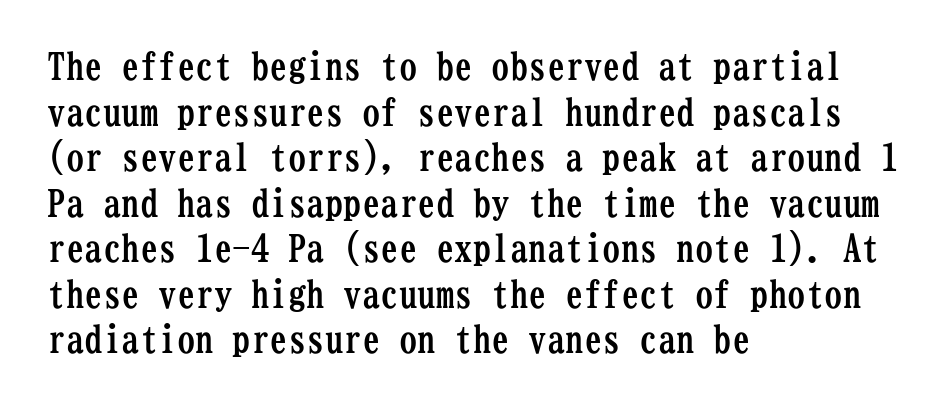
{"serif": "yes", "italic": "no", "bold": "yes", "weight": "semibold", "width": "condensed", "stroke_contrast": "low", "x_height": "medium", "monospaced": "yes", "underline": "no", "align": "left", "line_spacing_ratio": 1.23, "letter_spacing": "normal", "letter_spacing_em": 0.0, "glyph_px": 37}
